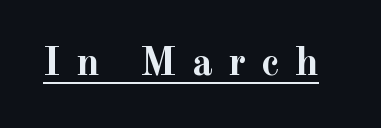
What kind of face is this? One with serifs. It's the straight-up-and-down kind of type. Chunky letters — that's bold for sure. The face used here is rendered with a markedly widened letterfit.
